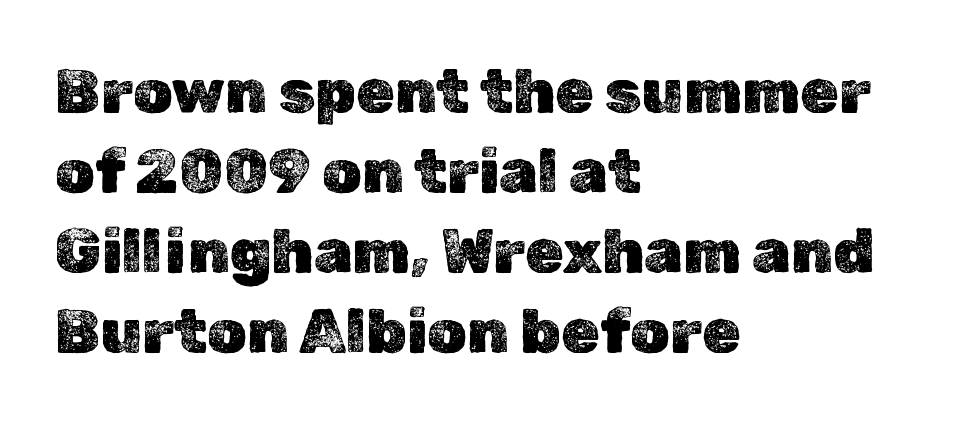
Varying glyph widths throughout — classic text-font behaviour. Style check: upright. Each word holds together tightly as a unit, with standard inter-letter gaps. Each new line begins a customary step beneath the previous one. The lines are quadded left.
